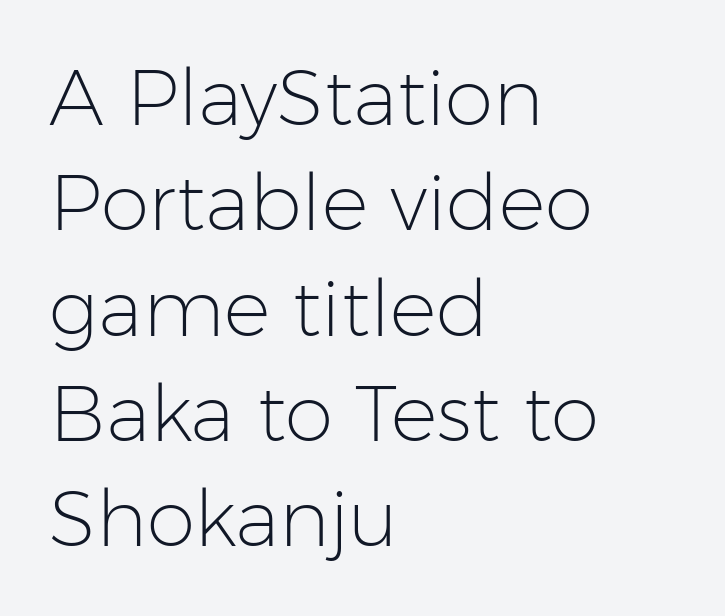
The image shows 78 px light sans-serif type, upright; set left-aligned, normal line spacing (1.35x), normal letter spacing, not underlined; low stroke contrast and a medium x-height.
